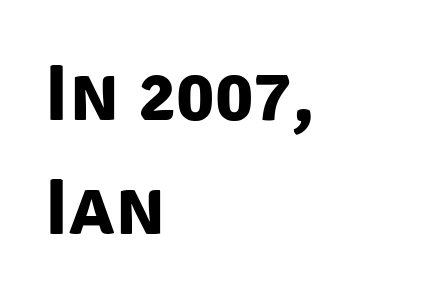
The image shows 80 px bold sans-serif type; set left-aligned, normal line spacing (1.42x), normal letter spacing, not underlined; low stroke contrast and a large x-height.
